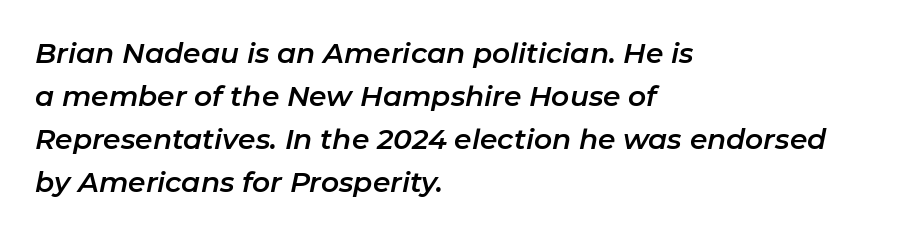
The rendering applies a slant to the glyphs. The strip under each line holds only bare page. Notice how descenders clear the ascenders below comfortably — that's standard leading. Spacing verdict: proportional, widths tailored to each character.
